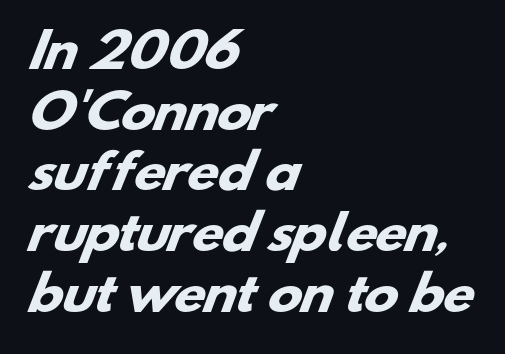
This rendering uses left alignment, leaving the right contour irregular. Tracking here is standard; glyphs follow each other at the usual distance. Rule under the text: the space is simply empty. Here the designer chose a conventional face with non-uniform glyph widths.
